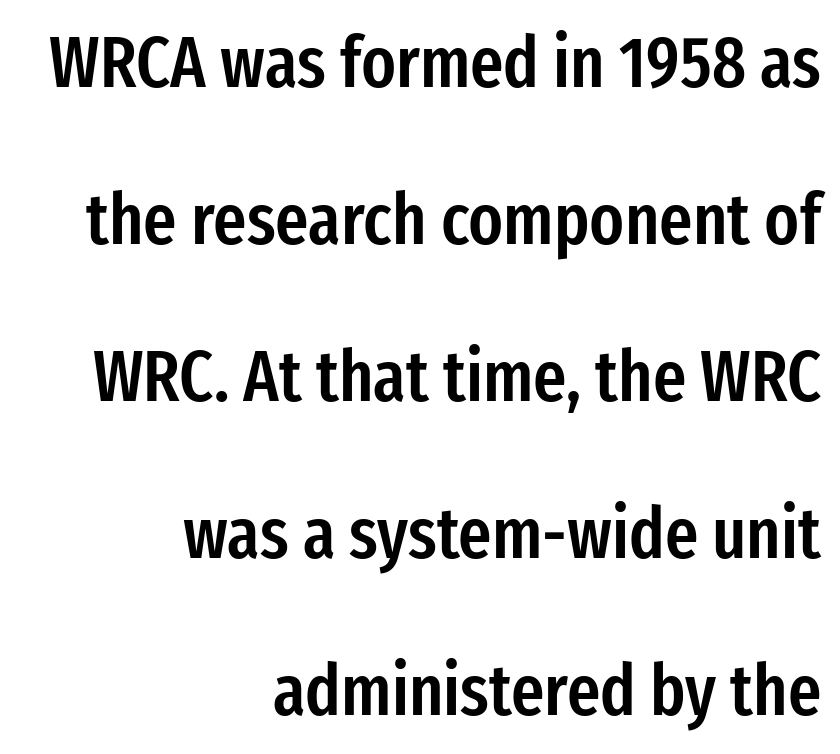
The image shows 72 px semibold, condensed sans-serif type, upright; set right-aligned, loose line spacing (2.18x), normal letter spacing, not underlined; low stroke contrast and a medium x-height.
